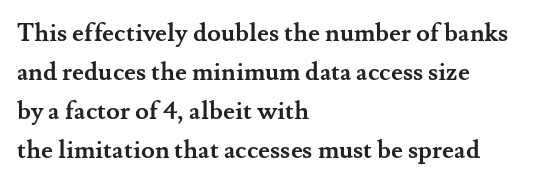
{"italic": "no", "bold": "yes", "underline": "no", "align": "left", "line_spacing": "normal", "line_spacing_ratio": 1.56, "letter_spacing": "normal", "letter_spacing_em": 0.0, "glyph_px": 25}
